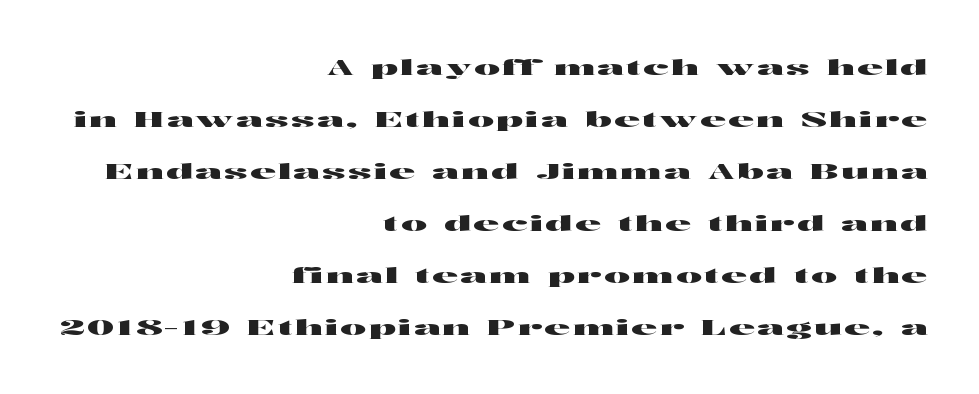
{"italic": "no", "underline": "no", "align": "right", "line_spacing": "loose", "line_spacing_ratio": 2.36, "glyph_px": 22}
